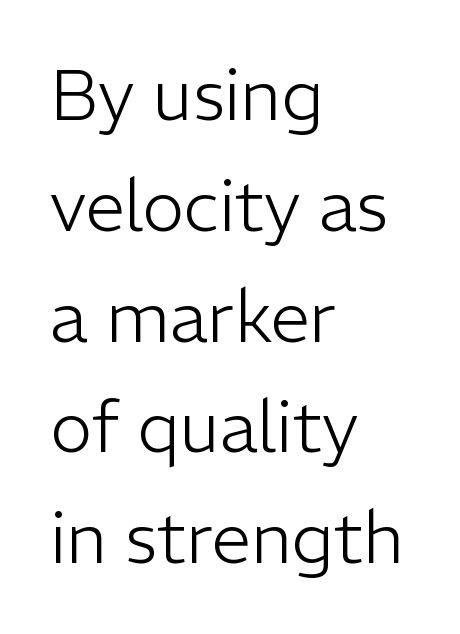
{"serif": "no", "italic": "no", "bold": "no", "weight": "light", "width": "normal", "stroke_contrast": "low", "x_height": "medium", "monospaced": "no", "underline": "no", "align": "left", "line_spacing": "normal", "line_spacing_ratio": 1.56, "letter_spacing": "normal", "letter_spacing_em": 0.0, "glyph_px": 71}
